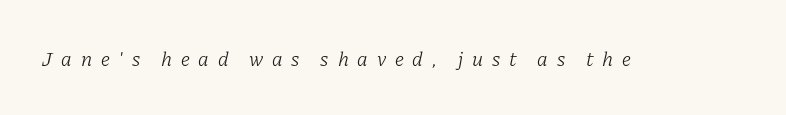
Q: Is the text bold? A: No.
Q: Is the text italic (slanted)? A: Yes, it leans right by about 11 degrees.
Q: Is the text underlined? A: No.
Q: Is the spacing between letters normal or unusually wide? A: Unusually wide.
